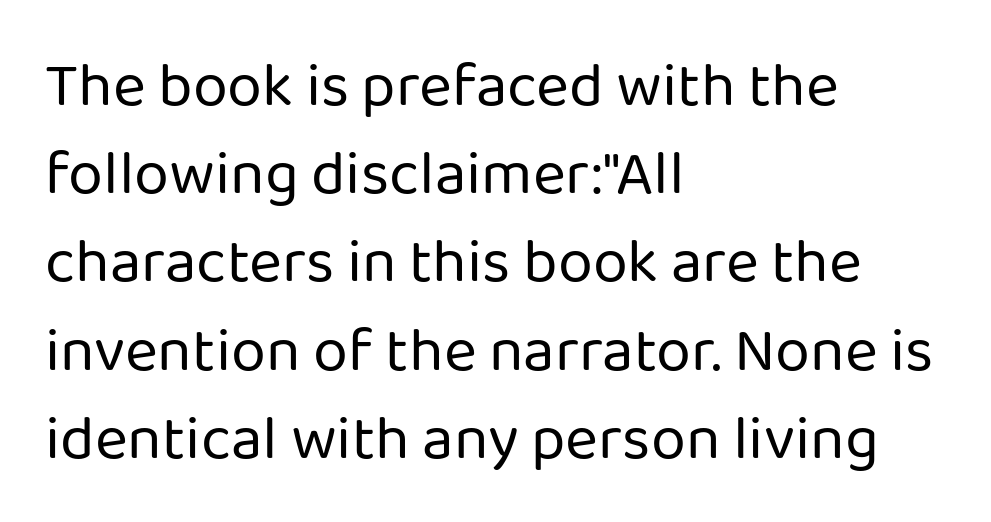
The image shows 63 px regular-weight sans-serif type, upright; set left-aligned, normal line spacing (1.4x), normal letter spacing, not underlined; low stroke contrast and a medium x-height.
